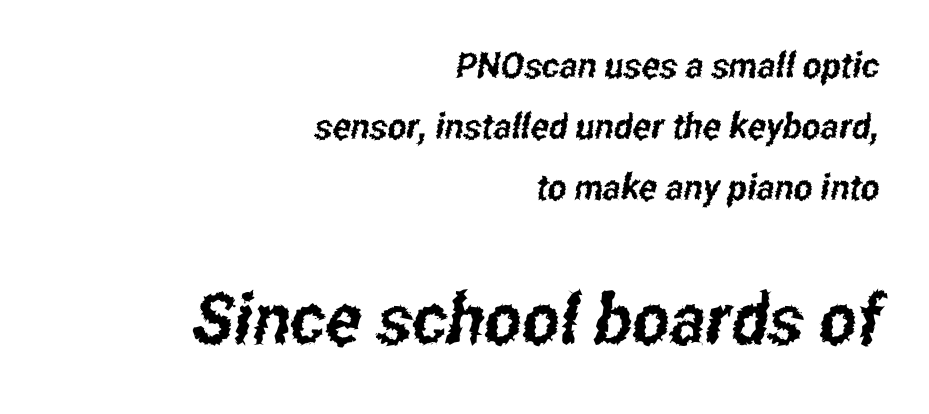
The characters display no serif detailing; their extremities are plain. A bare baseline throughout the passage. A typesetter would call this proportional, since set widths differ per character. Compared with typical body copy, the letter spacing here is the same. Character size in the trailing block exceeds that of the leading block. A student would call this right alignment; a typographer would say flush right, rag left.
